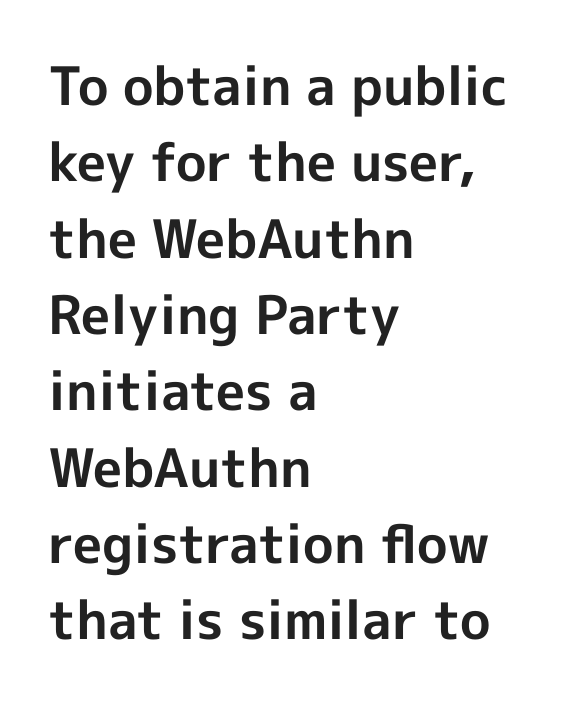
If you measured baseline to baseline, you'd find a middling distance. A student would call this left alignment; a typographer would say flush left, rag right. No italicization has been applied; the sample stays upright. Plenty of ink on the page — the face is bold.
